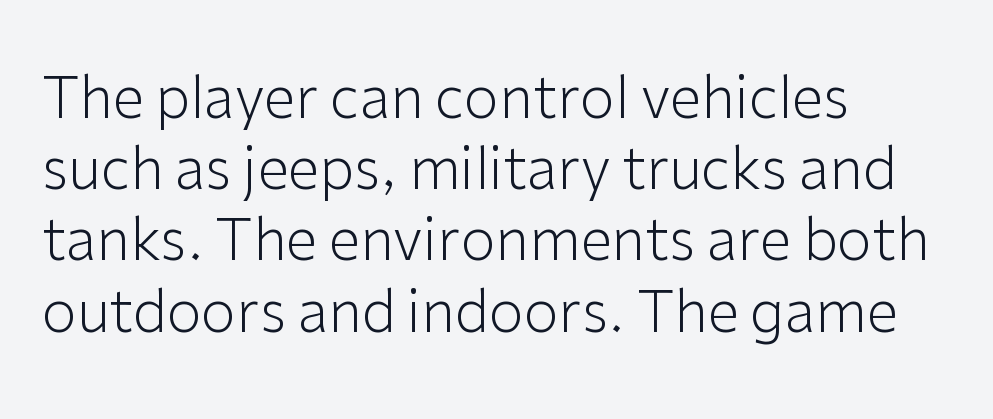
The image shows 57 px light sans-serif type, upright; set left-aligned, normal line spacing (1.25x), normal letter spacing, not underlined; low stroke contrast and a medium x-height.
